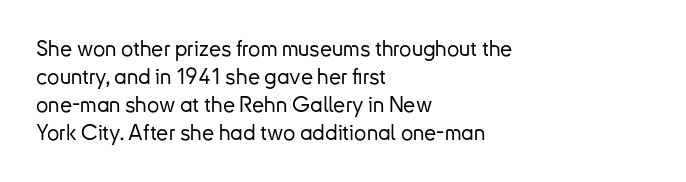
The image shows 22 px text type, upright; set left-aligned, normal line spacing (1.28x), normal letter spacing, not underlined.
